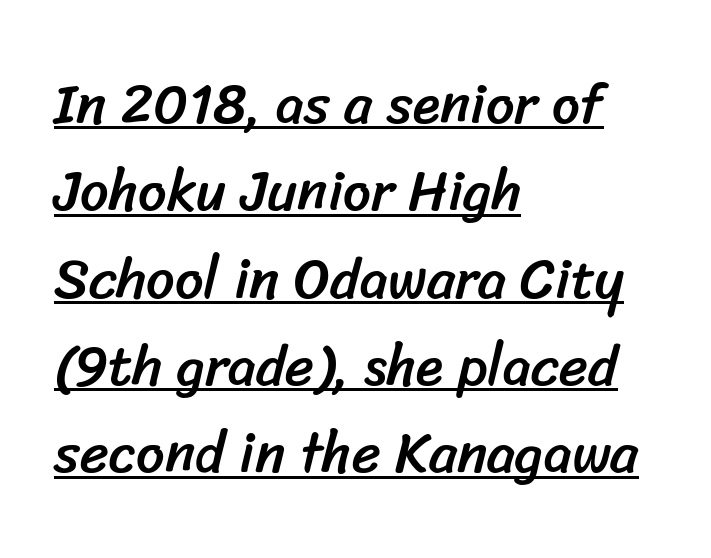
{"serif": "no", "width": "normal", "stroke_contrast": "low", "x_height": "medium", "monospaced": "no", "underline": "yes", "align": "left", "line_spacing": "normal", "line_spacing_ratio": 1.56, "letter_spacing": "normal", "letter_spacing_em": 0.0, "glyph_px": 56}
